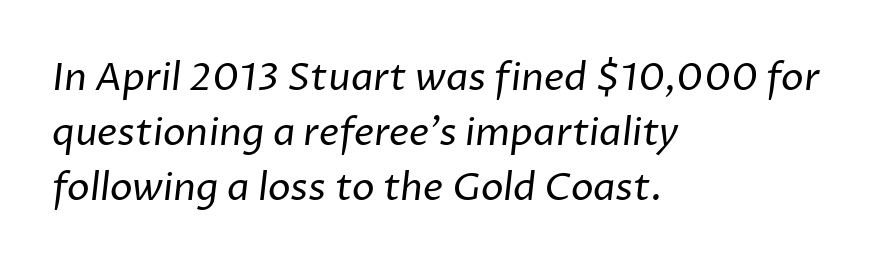
{"serif": "no", "bold": "no", "weight": "regular", "width": "normal", "stroke_contrast": "low", "x_height": "medium", "monospaced": "no", "underline": "no", "align": "left", "line_spacing": "normal", "line_spacing_ratio": 1.45, "letter_spacing": "normal", "letter_spacing_em": 0.0, "glyph_px": 38}
